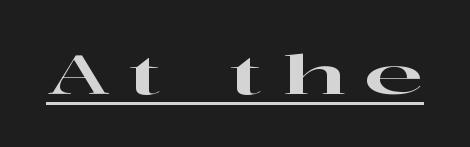
The specimen includes a rule beneath the text block's lines. These lines are rendered in a variable-pitch font. The type sits square on the baseline with zero lean. Glyph-to-glyph distance is far greater than everyday printed text.
